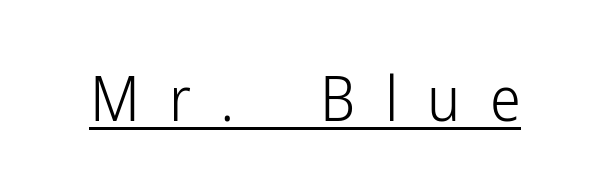
The axis of the letterforms is exactly vertical. A typesetter would call this heavily tracked-out type. No heavy texture on the line: the type isn't bold. This sample uses a sans-serif face. A typographer would call this underscored text. Spacing verdict: proportional, widths tailored to each character.
